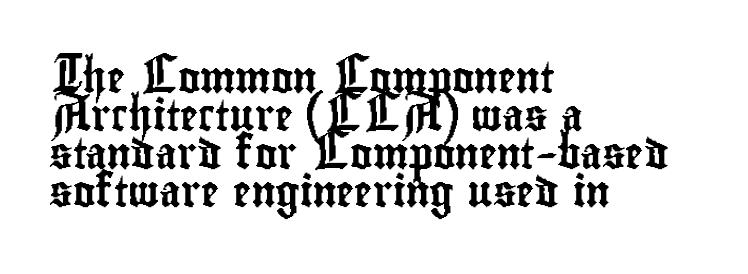
{"serif": "no", "italic": "no", "width": "condensed", "stroke_contrast": "low", "x_height": "small", "monospaced": "no", "underline": "no", "align": "left", "line_spacing": "normal", "line_spacing_ratio": 1.27, "letter_spacing": "normal", "letter_spacing_em": 0.0, "glyph_px": 30}
